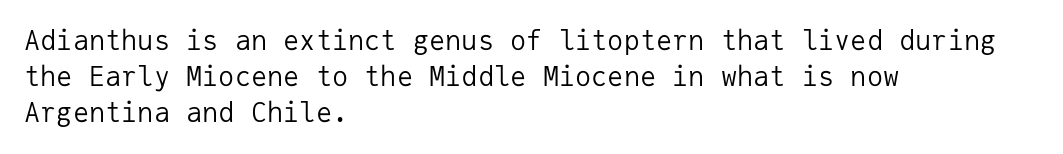
Q: Is the text bold? A: No.
Q: Is the text italic (slanted)? A: No, it is upright.
Q: Is the text underlined? A: No.
Q: How is the paragraph aligned? A: Left-aligned.
Q: Is the spacing between letters normal or unusually wide? A: Normal.
Q: Is the spacing between lines tight, normal or loose? A: Normal.
